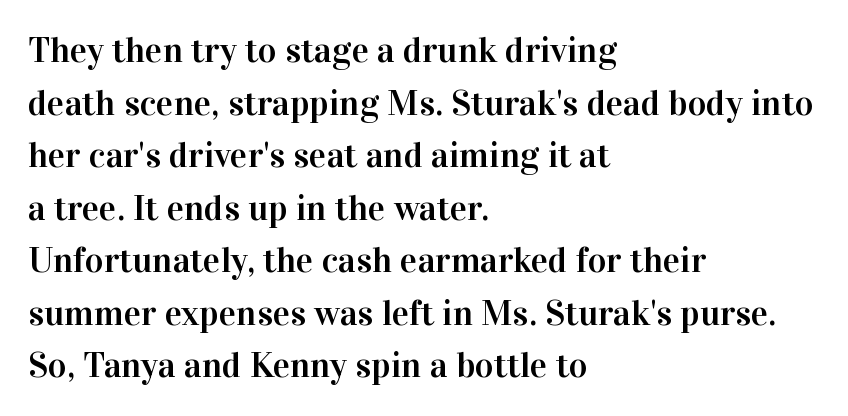
The image shows 36 px serif type, upright; set left-aligned, normal line spacing (1.46x), normal letter spacing, not underlined; high stroke contrast and a medium x-height.
